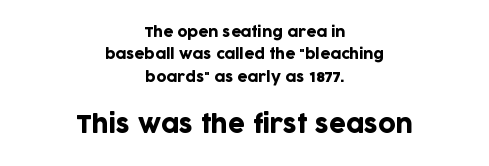
Whoever set this chose a conventional vertical rhythm. The axis of the letterforms is exactly vertical. Clear beneath every line of the passage. Look at the glyph heights: the lower group is clearly the bigger setting.
